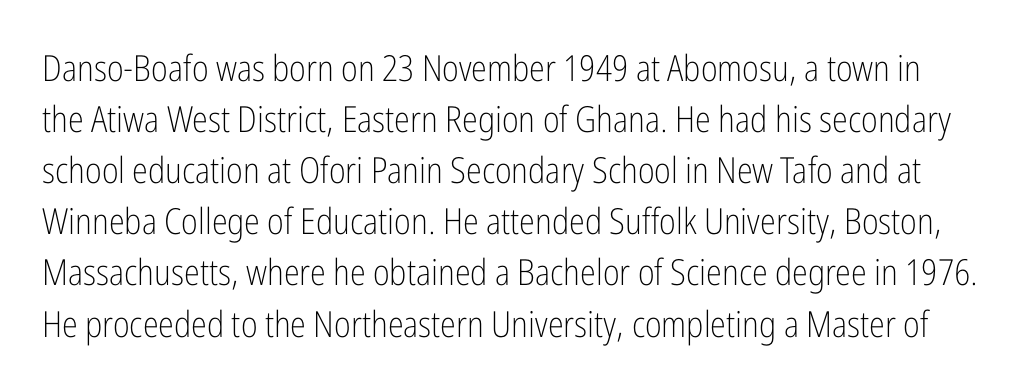
The image shows 36 px light, condensed sans-serif type, upright; set normal line spacing (1.42x), normal letter spacing, not underlined; low stroke contrast and a medium x-height.
